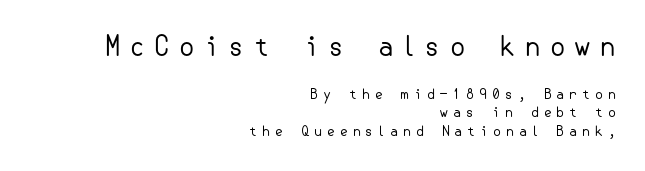
The type is letterspaced generously, with wide tracking. Decoration check: the copy has no underline. Typeset ragged left — the right edge is the straight one. The strokes are not fattened; the text isn't bold. Does the lettering tilt? It doesn't — this is upright.
